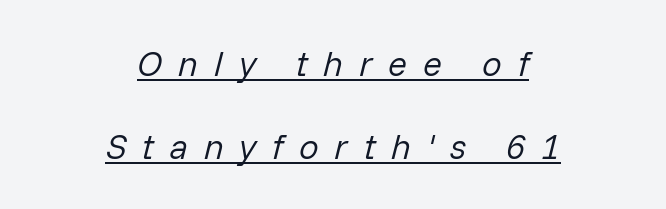
Proportional: the letters do not fall into vertical columns. Someone cranked the tracking dial way up on this one. It's the slanting kind of type. In designer terms, the underline attribute is active on this setting. Vertical stems look standard width or narrower in stroke.
